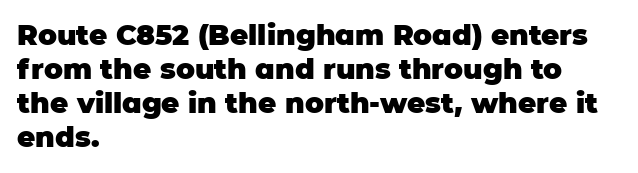
The image shows 28 px heavy sans-serif type, upright; set left-aligned, line spacing 1.22x, normal letter spacing, not underlined; low stroke contrast and a large x-height.
